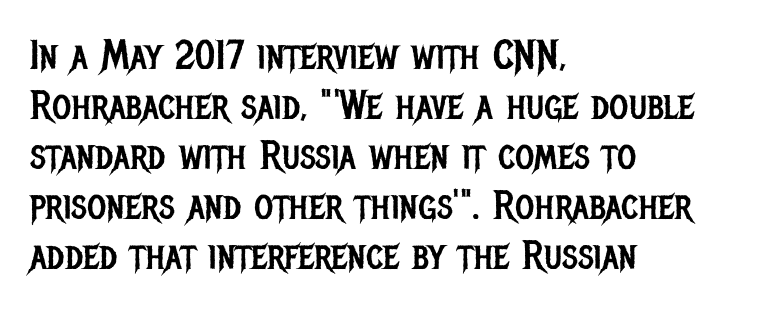
Each letter keeps its own natural width here, so spacing adapts to shape. The characters are drawn with everyday or finer stroke widths. The letters sit at their default tracking, neither squeezed nor spread. The lines in this sample share a left origin and differ only in where they stop.
